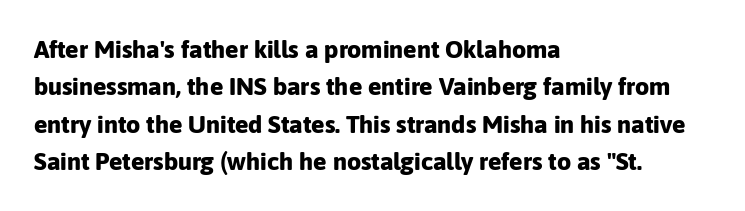
Baseline-to-baseline distance is the conventional proportion of letter height. The typesetter chose a ragged-right arrangement here. The zone under the glyphs is completely vacant. Typesetter's note: full bold, strokes at maximum text heaviness. In terms of posture, this sample is upright. The horizontal fit of the characters is conventional and even.
